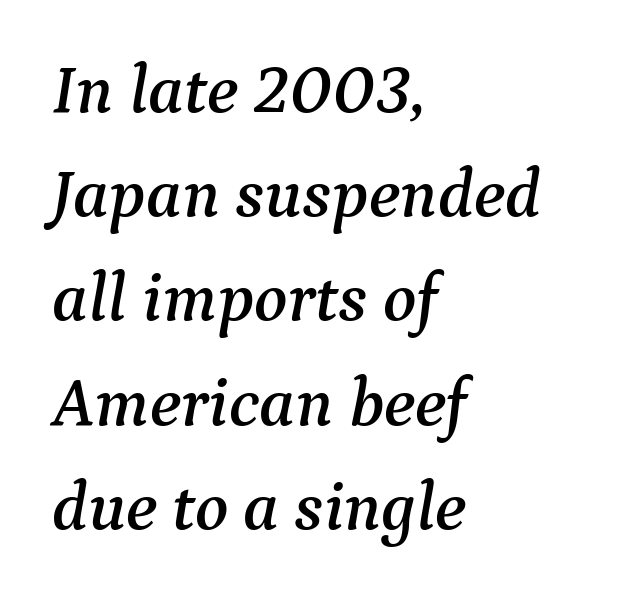
The image shows 69 px serif type, italic (leaning right); set left-aligned, normal line spacing (1.51x), normal letter spacing, not underlined; medium stroke contrast and a medium x-height.
